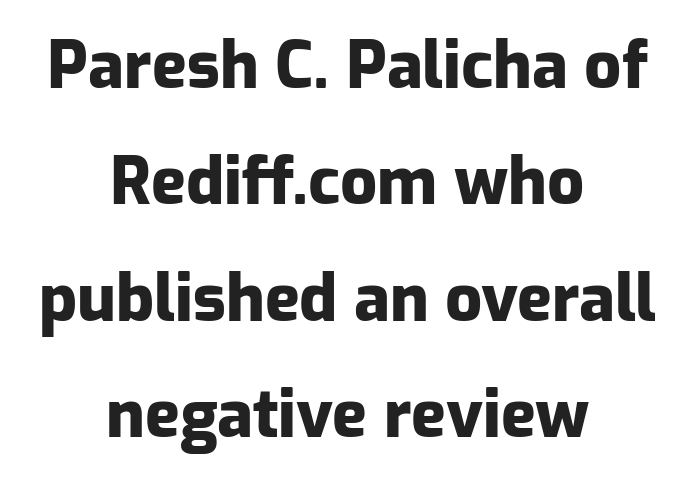
Caption: multi-line text, centered on the measure. Observe the absence of serifs on each vertical stroke in this sample. These lines were composed using upright roman letters. No extra tracking has been applied to these lines. Check under the words: just untouched page. Do the characters align in a grid? No, the font is proportional.
